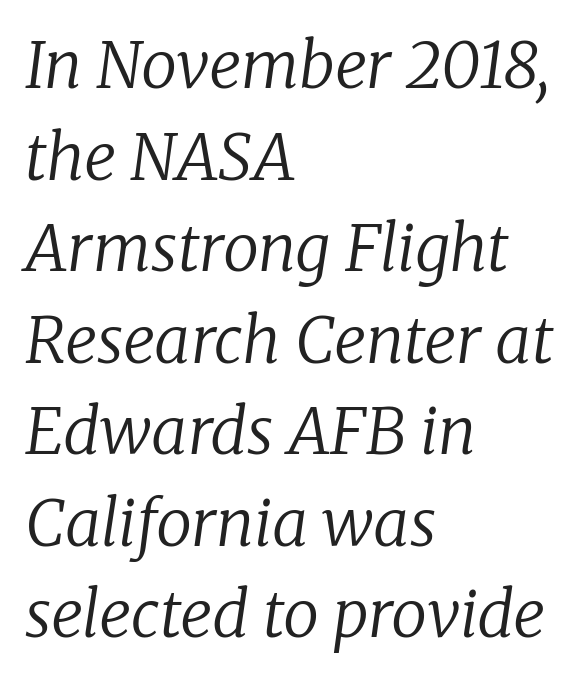
{"serif": "yes", "italic": "yes", "lean": "right", "slant_degrees": 8, "bold": "no", "weight": "regular", "width": "normal", "stroke_contrast": "low", "x_height": "medium", "monospaced": "no", "underline": "no", "align": "left", "line_spacing": "normal", "line_spacing_ratio": 1.43, "letter_spacing": "normal", "letter_spacing_em": 0.0, "glyph_px": 64}
